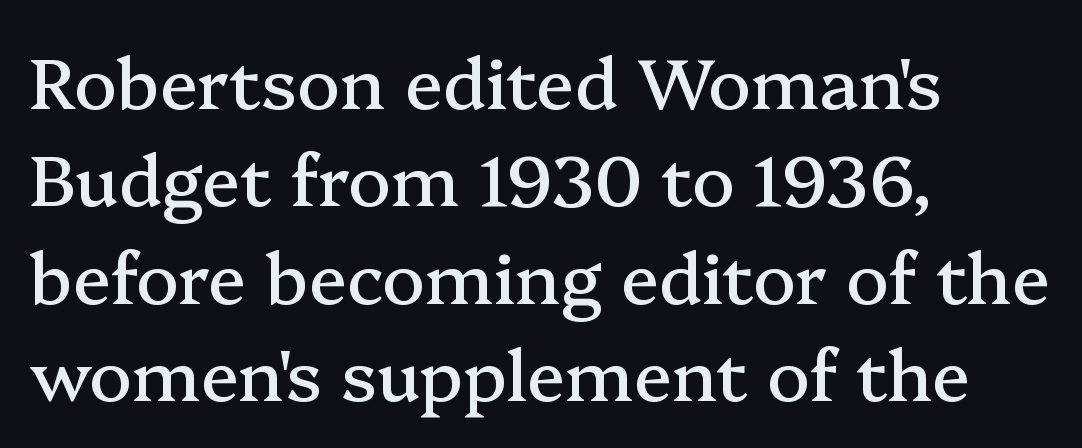
{"serif": "yes", "italic": "no", "width": "normal", "stroke_contrast": "medium", "x_height": "medium", "monospaced": "no", "underline": "no", "align": "left", "line_spacing": "normal", "line_spacing_ratio": 1.37, "letter_spacing": "normal", "letter_spacing_em": 0.0, "glyph_px": 71}
